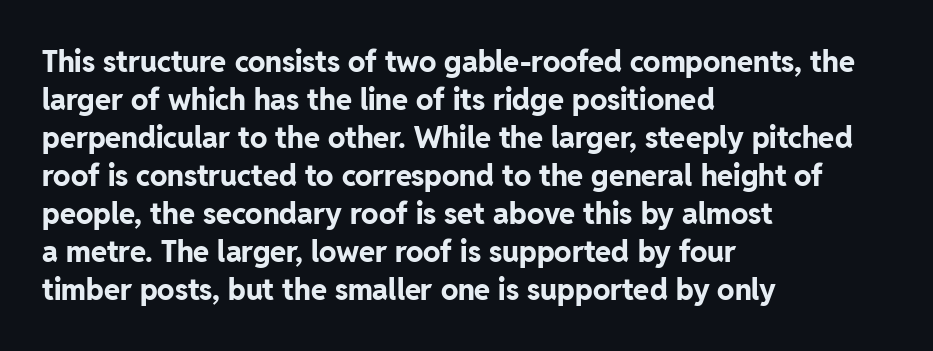
Alignment: flush left. Does extra space separate the letters? No, they use regular spacing. Varying glyph widths throughout — classic text-font behaviour. One glance says typical: line gaps are just what's usual. Descender tails drop into unmarked territory. It's the straight-up-and-down kind of type.
